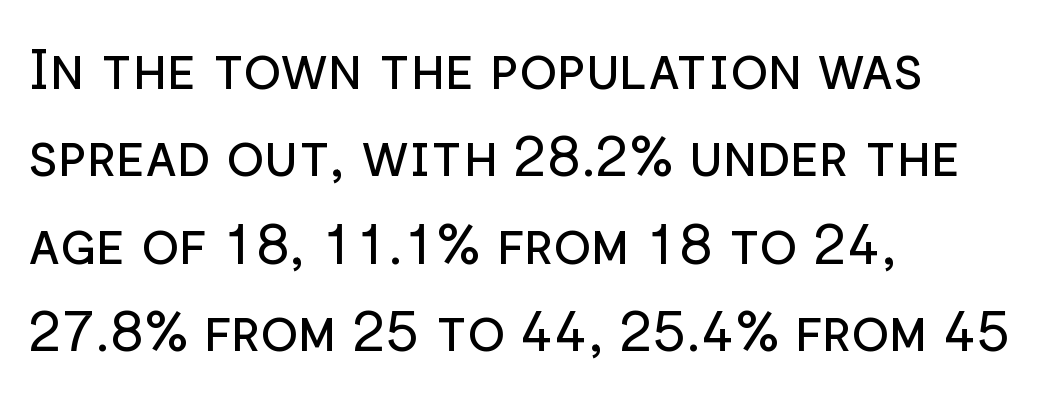
The image shows 56 px regular-weight sans-serif type, upright; set left-aligned, normal line spacing (1.56x), normal letter spacing, not underlined; low stroke contrast and a medium x-height.
